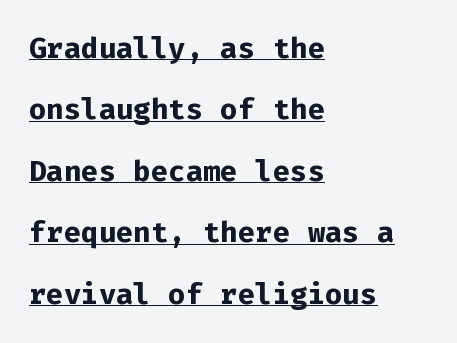
{"serif": "no", "italic": "no", "bold": "yes", "weight": "bold", "width": "normal", "stroke_contrast": "low", "x_height": "medium", "monospaced": "yes", "underline": "yes", "align": "left", "line_spacing": "loose", "line_spacing_ratio": 2.12, "letter_spacing": "normal", "letter_spacing_em": 0.0, "glyph_px": 29}
